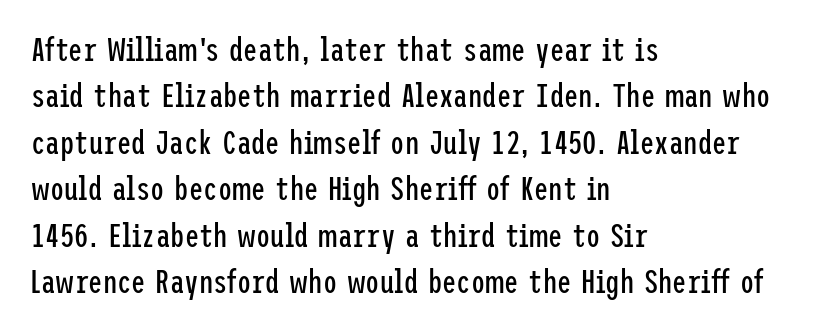
The image shows 32 px regular-weight, condensed sans-serif type, upright; set left-aligned, normal line spacing (1.45x), normal letter spacing, not underlined; low stroke contrast and a medium x-height.
